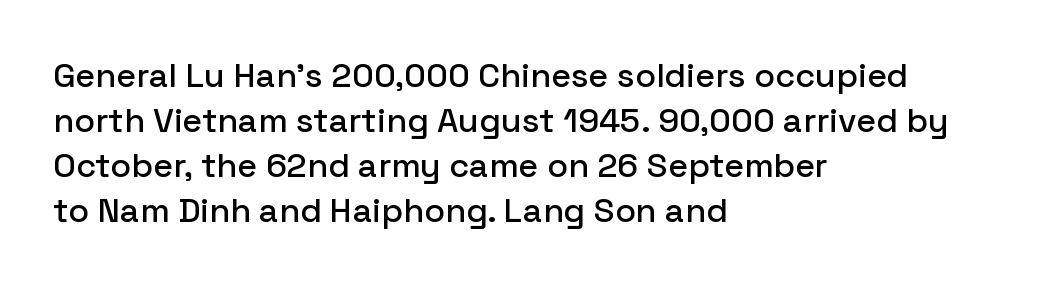
{"serif": "no", "italic": "no", "width": "normal", "stroke_contrast": "low", "x_height": "medium", "monospaced": "no", "underline": "no", "align": "left", "line_spacing": "normal", "line_spacing_ratio": 1.32, "letter_spacing": "normal", "letter_spacing_em": 0.0, "glyph_px": 34}
